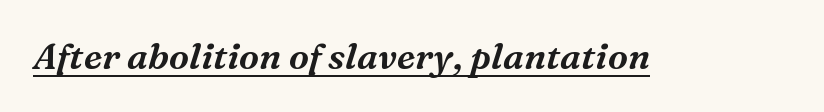
{"serif": "yes", "italic": "yes", "lean": "right", "slant_degrees": 16, "width": "normal", "stroke_contrast": "medium", "x_height": "medium", "monospaced": "no", "underline": "yes", "letter_spacing": "normal", "letter_spacing_em": 0.0, "glyph_px": 36}
